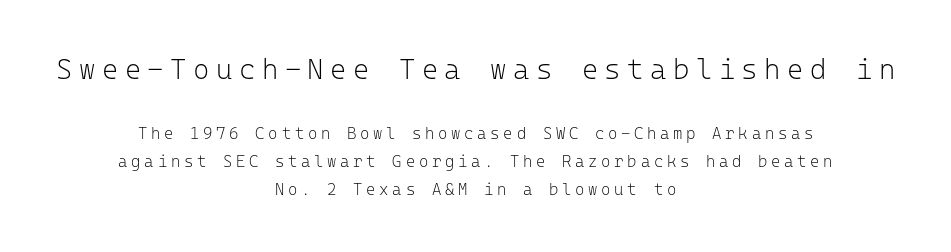
{"serif": "no", "italic": "no", "bold": "no", "weight": "light", "width": "normal", "stroke_contrast": "low", "x_height": "medium", "monospaced": "yes", "underline": "no", "align": "center", "line_spacing_ratio": 1.74, "letter_spacing": "wide", "letter_spacing_em": 0.23, "larger_block": "first", "size_ratio": 1.75, "glyph_px": 28}
